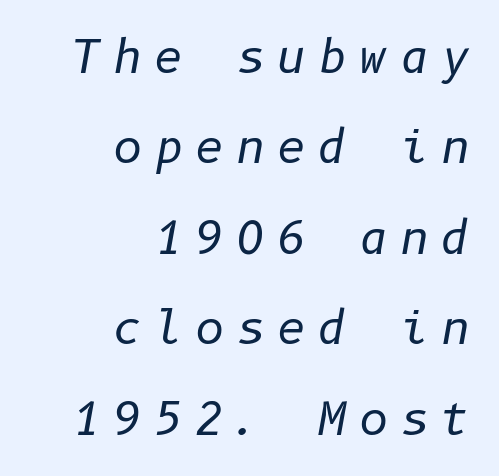
The image shows 45 px regular-weight type, italic (leaning right); set right-aligned, loose line spacing (2.01x), unusually wide letter spacing (+0.26 em), not underlined; low stroke contrast and a medium x-height.
